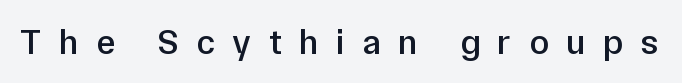
The image shows 36 px semibold sans-serif type, upright; set unusually wide letter spacing (+0.48 em), not underlined; low stroke contrast and a medium x-height.
